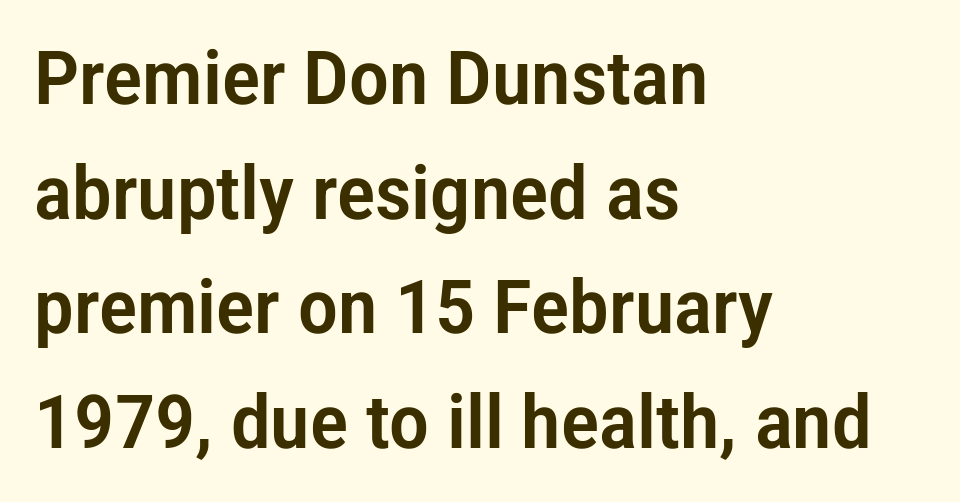
{"serif": "no", "italic": "no", "width": "condensed", "stroke_contrast": "low", "x_height": "medium", "monospaced": "no", "underline": "no", "align": "left", "line_spacing": "normal", "line_spacing_ratio": 1.53, "letter_spacing": "normal", "letter_spacing_em": 0.0, "glyph_px": 75}
